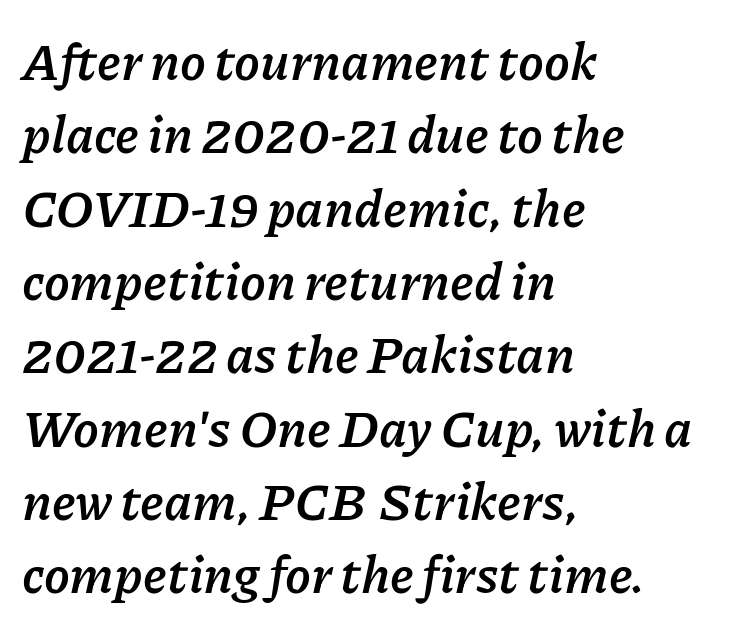
Q: Is the text bold? A: Yes.
Q: Is the text italic (slanted)? A: Yes, it leans right by about 11 degrees.
Q: Is the text underlined? A: No.
Q: How is the paragraph aligned? A: Left-aligned.
Q: Is the spacing between letters normal or unusually wide? A: Normal.
Q: Is the spacing between lines tight, normal or loose? A: Normal.
Q: Width (condensed, normal, or wide)? A: Normal.
Q: Stroke contrast? A: Low.
Q: x-height? A: Medium.
Q: Monospaced? A: No.
